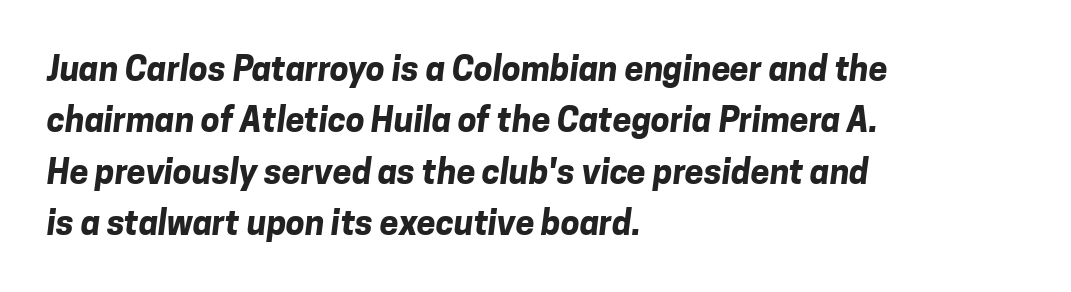
Q: Is the text bold? A: Yes.
Q: Is the typeface a serif or a sans-serif typeface? A: Sans-serif.
Q: Is the text underlined? A: No.
Q: How is the paragraph aligned? A: Left-aligned.
Q: Is the spacing between letters normal or unusually wide? A: Normal.
Q: Is the spacing between lines tight, normal or loose? A: Normal.
Q: Width (condensed, normal, or wide)? A: Normal.
Q: Stroke contrast? A: Low.
Q: x-height? A: Medium.
Q: Monospaced? A: No.
